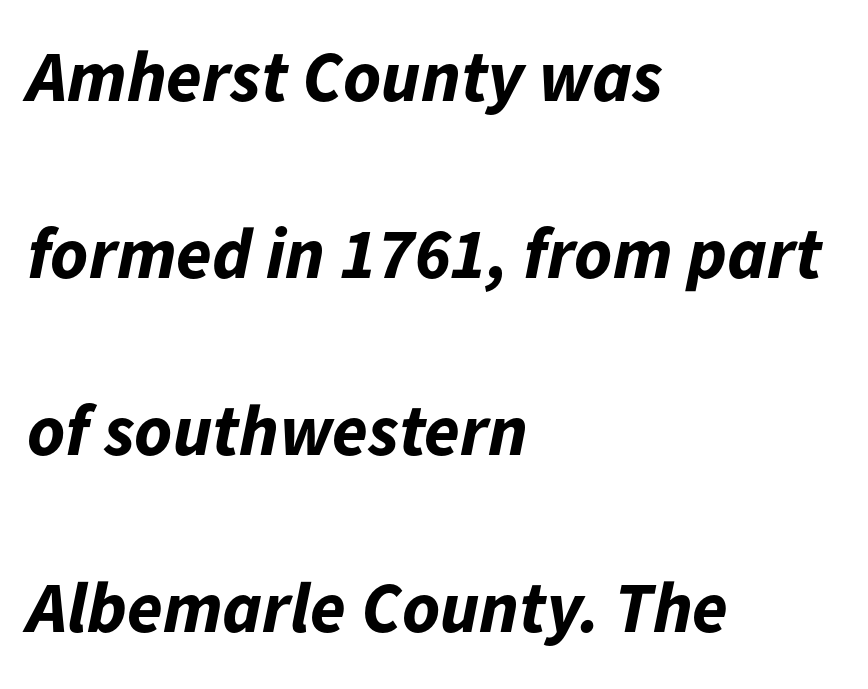
Does extra space separate the letters? No, they use regular spacing. The typesetting leans heavy: a genuine bold. The baseline area is clear. Notice how the passage keeps a crisp vertical edge on the left only.
